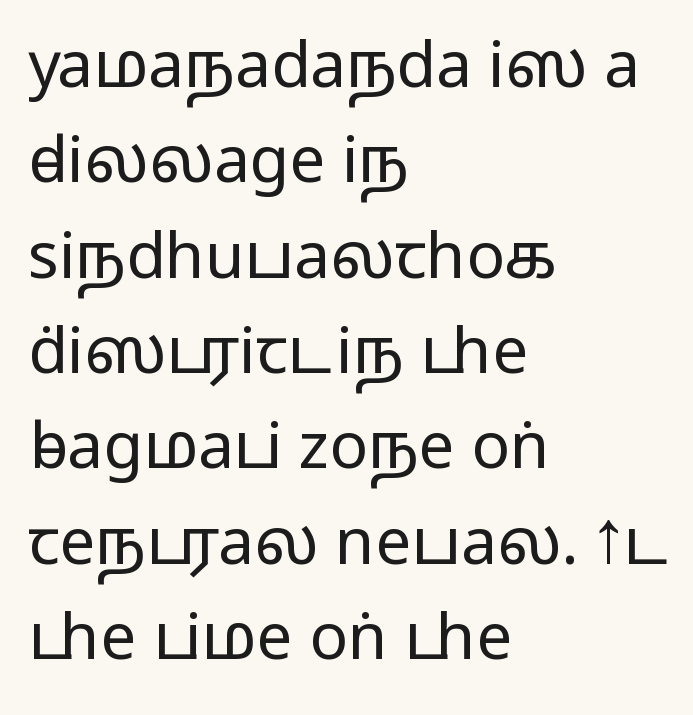
Q: Is the text italic (slanted)? A: No, it is upright.
Q: Is the typeface a serif or a sans-serif typeface? A: Sans-serif.
Q: Is the text underlined? A: No.
Q: How is the paragraph aligned? A: Left-aligned.
Q: Is the spacing between letters normal or unusually wide? A: Normal.
Q: Is the spacing between lines tight, normal or loose? A: Normal.
Q: Width (condensed, normal, or wide)? A: Wide.
Q: Stroke contrast? A: Medium.
Q: Monospaced? A: No.
